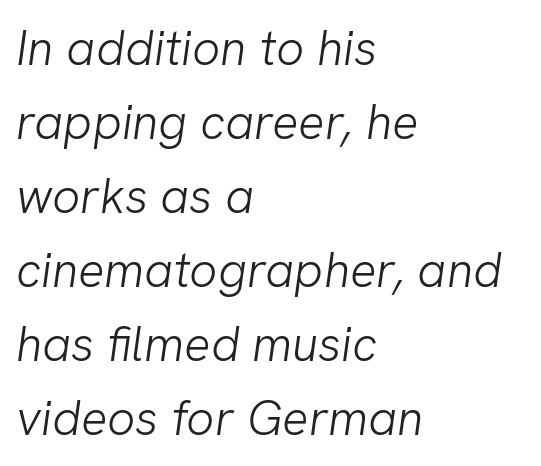
The image shows 49 px light sans-serif type; set left-aligned, normal line spacing (1.51x), normal letter spacing, not underlined; low stroke contrast and a medium x-height.
